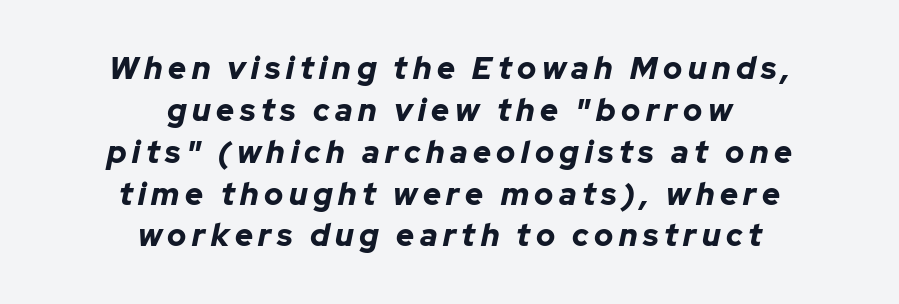
{"italic": "yes", "lean": "right", "slant_degrees": 12, "bold": "yes", "weight": "bold", "width": "normal", "stroke_contrast": "low", "x_height": "medium", "monospaced": "no", "underline": "no", "align": "center", "line_spacing": "normal", "line_spacing_ratio": 1.35, "glyph_px": 31}
